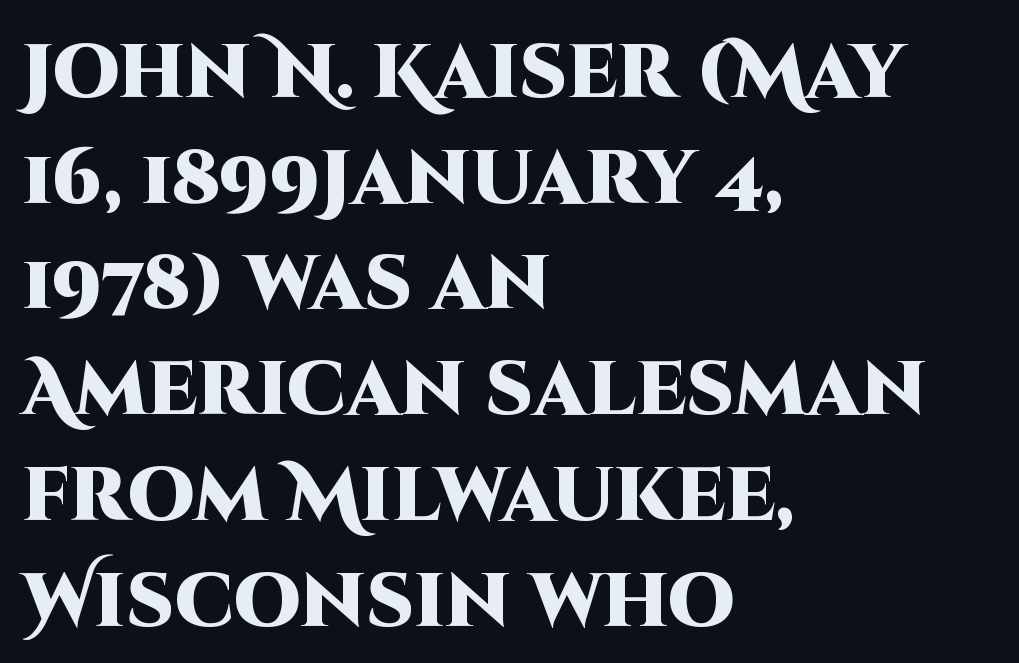
The image shows 75 px heavy sans-serif type, upright; set left-aligned, normal line spacing (1.41x), normal letter spacing, not underlined; high stroke contrast and a large x-height.
